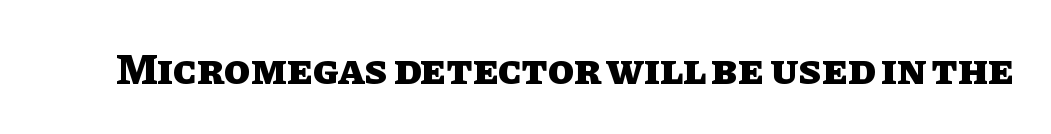
Q: Is the text bold? A: Yes.
Q: Is the text italic (slanted)? A: No, it is upright.
Q: Is the text underlined? A: No.
Q: Is the spacing between letters normal or unusually wide? A: Normal.
Q: Width (condensed, normal, or wide)? A: Normal.
Q: Stroke contrast? A: Low.
Q: x-height? A: Large.
Q: Monospaced? A: No.
